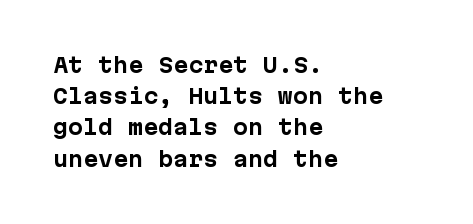
Q: Is the text bold? A: Yes.
Q: Is the text italic (slanted)? A: No, it is upright.
Q: Is the text underlined? A: No.
Q: How is the paragraph aligned? A: Left-aligned.
Q: Is the spacing between letters normal or unusually wide? A: Normal.
Q: Is the spacing between lines tight, normal or loose? A: Normal.
